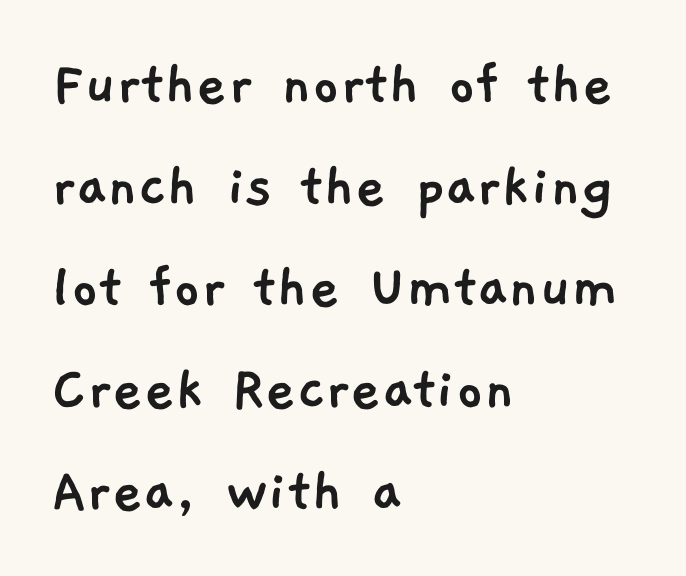
The zone under the glyphs is completely vacant. Looks like regular typesetting: each glyph gets only the width it needs. To sum up the face: it is a sans, with no serifs. The face used here is rendered with its standard letterfit. The vertical gap from one line to the next is medium. A classic flush-left, rag-right setting is used for this passage.
